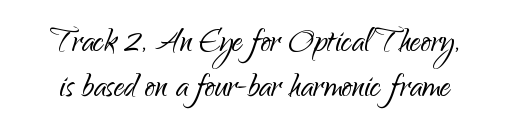
{"serif": "no", "bold": "no", "weight": "light", "width": "normal", "stroke_contrast": "low", "x_height": "small", "monospaced": "no", "underline": "no", "line_spacing": "tight", "line_spacing_ratio": 1.06, "letter_spacing": "normal", "letter_spacing_em": 0.0, "glyph_px": 42}
